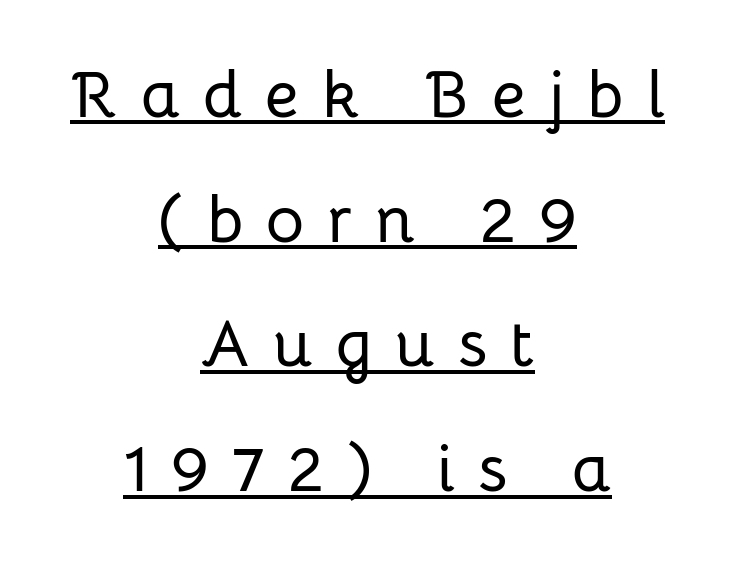
Tall strokes in this sample are plumb rather than angled. Loose tracking; the words dissolve into strings of separated letters. Centered paragraph, ragged on both sides. Is this a fixed-width face? No — the glyphs have proportional, varying widths.
